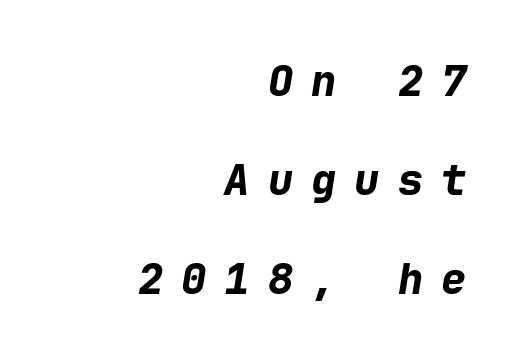
The image shows 42 px bold type, italic (leaning right), monospaced; set right-aligned, loose line spacing (2.36x), unusually wide letter spacing (+0.43 em), not underlined; low stroke contrast and a medium x-height.
